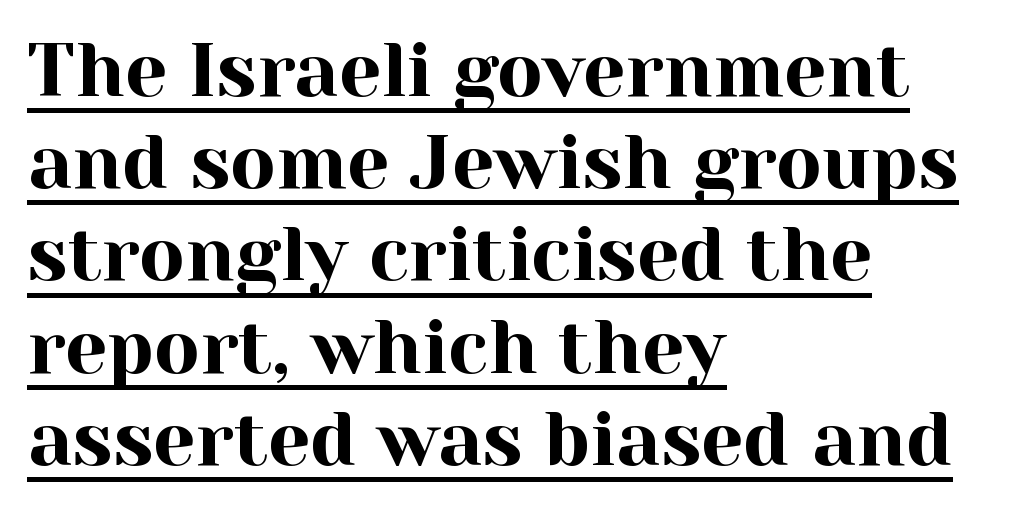
Q: Is the text italic (slanted)? A: No, it is upright.
Q: Is the typeface a serif or a sans-serif typeface? A: Serif.
Q: Is the text underlined? A: Yes.
Q: How is the paragraph aligned? A: Left-aligned.
Q: Is the spacing between letters normal or unusually wide? A: Normal.
Q: Width (condensed, normal, or wide)? A: Normal.
Q: x-height? A: Medium.
Q: Monospaced? A: No.
